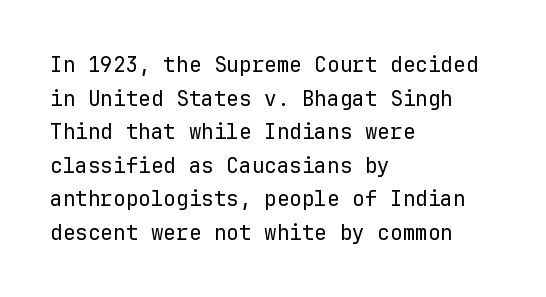
Q: Is the text bold? A: No.
Q: Is the text italic (slanted)? A: No, it is upright.
Q: Is the text underlined? A: No.
Q: How is the paragraph aligned? A: Left-aligned.
Q: Is the spacing between letters normal or unusually wide? A: Normal.
Q: Is the spacing between lines tight, normal or loose? A: Normal.
